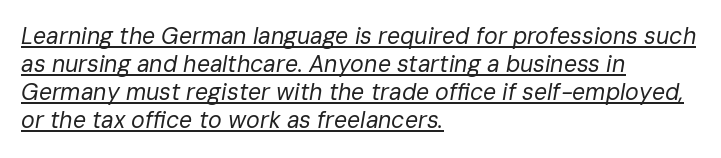
The glyphs are accompanied by a horizontal stroke just below them. The type is set solid horizontally, with unmodified tracking. The typesetting does not lean heavy: it is not bold. Would a proofreader flag this as italicized? Yes.
